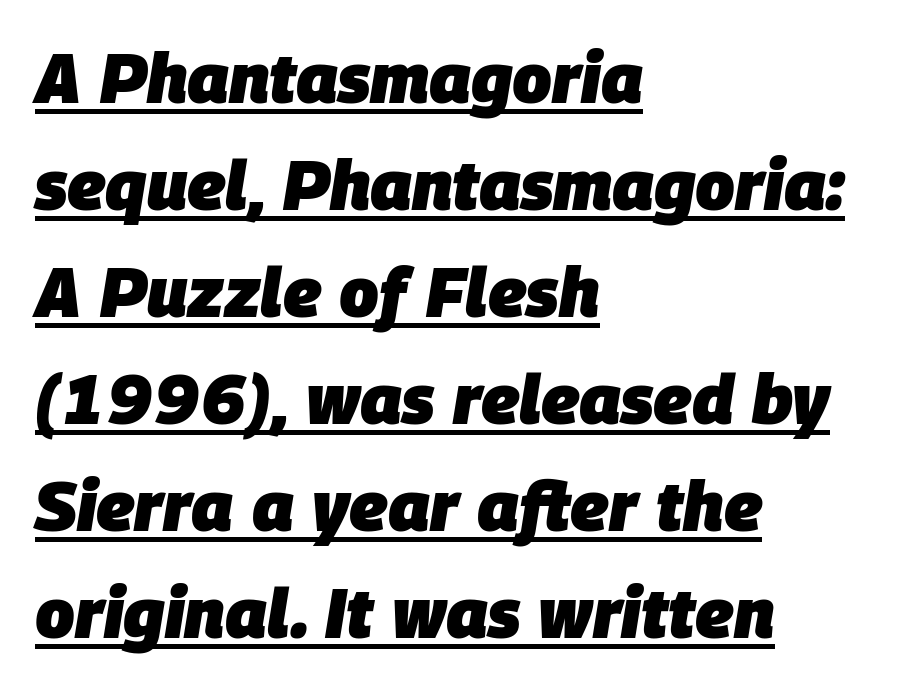
Q: Is the text bold? A: Yes.
Q: Is the text italic (slanted)? A: Yes, it leans right by about 9 degrees.
Q: Is the text underlined? A: Yes.
Q: How is the paragraph aligned? A: Left-aligned.
Q: Is the spacing between letters normal or unusually wide? A: Normal.
Q: Is the spacing between lines tight, normal or loose? A: Normal.
Q: Width (condensed, normal, or wide)? A: Normal.
Q: Stroke contrast? A: Low.
Q: x-height? A: Large.
Q: Monospaced? A: No.
